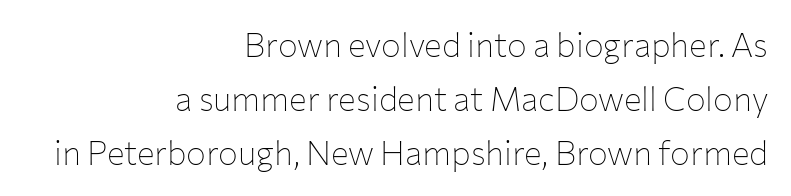
{"serif": "no", "italic": "no", "bold": "no", "weight": "thin", "width": "normal", "stroke_contrast": "low", "x_height": "medium", "monospaced": "no", "underline": "no", "align": "right", "line_spacing": "normal", "line_spacing_ratio": 1.64, "letter_spacing": "normal", "letter_spacing_em": 0.0, "glyph_px": 33}
